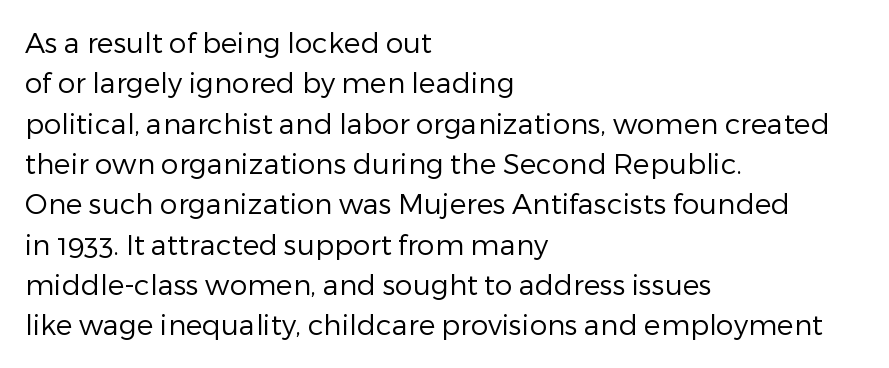
Q: Is the text bold? A: No.
Q: Is the text italic (slanted)? A: No, it is upright.
Q: Is the typeface a serif or a sans-serif typeface? A: Sans-serif.
Q: Is the text underlined? A: No.
Q: How is the paragraph aligned? A: Left-aligned.
Q: Is the spacing between letters normal or unusually wide? A: Normal.
Q: Is the spacing between lines tight, normal or loose? A: Normal.
Q: Width (condensed, normal, or wide)? A: Normal.
Q: Stroke contrast? A: Low.
Q: x-height? A: Medium.
Q: Monospaced? A: No.
